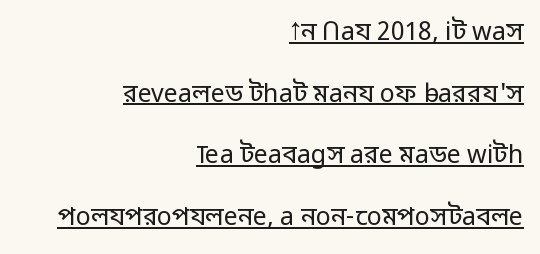
Q: Is the text bold? A: No.
Q: Is the text italic (slanted)? A: No, it is upright.
Q: Is the text underlined? A: Yes.
Q: How is the paragraph aligned? A: Right-aligned.
Q: Is the spacing between letters normal or unusually wide? A: Normal.
Q: Is the spacing between lines tight, normal or loose? A: Loose.
